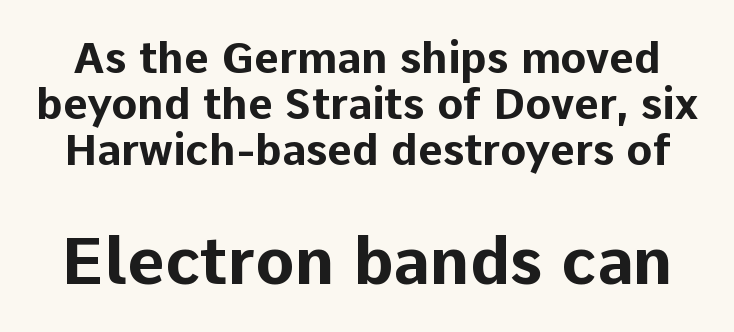
The image shows 65 px bold sans-serif type, upright; set tight line spacing (1.07x), normal letter spacing, not underlined; the second (bottom) block is 1.51x larger; low stroke contrast and a medium x-height.
